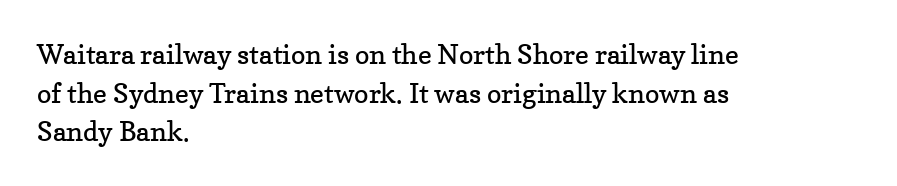
{"italic": "no", "bold": "no", "underline": "no", "align": "left", "line_spacing": "normal", "line_spacing_ratio": 1.43, "letter_spacing": "normal", "letter_spacing_em": 0.0, "glyph_px": 27}
